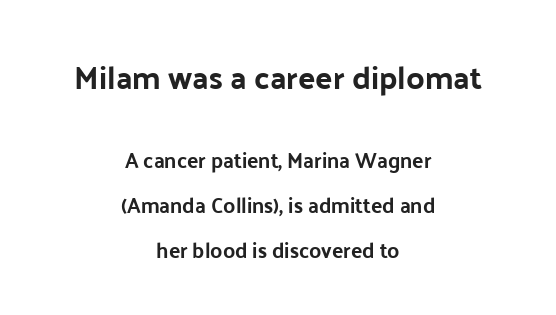
Q: Is the text italic (slanted)? A: No, it is upright.
Q: Is the typeface a serif or a sans-serif typeface? A: Sans-serif.
Q: Is the text underlined? A: No.
Q: How is the paragraph aligned? A: Centered.
Q: Is the spacing between letters normal or unusually wide? A: Normal.
Q: Is the spacing between lines tight, normal or loose? A: Loose.
Q: Which block of text is set in a larger size, the first (top) or the second (bottom)? A: The first (top) one.
Q: Width (condensed, normal, or wide)? A: Normal.
Q: Stroke contrast? A: Low.
Q: x-height? A: Medium.
Q: Monospaced? A: No.
